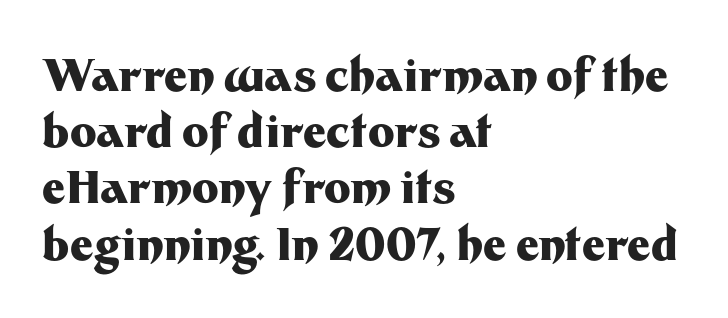
Q: Is the text bold? A: Yes.
Q: Is the text italic (slanted)? A: No, it is upright.
Q: Is the typeface a serif or a sans-serif typeface? A: Sans-serif.
Q: Is the text underlined? A: No.
Q: How is the paragraph aligned? A: Left-aligned.
Q: Is the spacing between letters normal or unusually wide? A: Normal.
Q: Is the spacing between lines tight, normal or loose? A: Normal.
Q: Width (condensed, normal, or wide)? A: Normal.
Q: Stroke contrast? A: Medium.
Q: x-height? A: Medium.
Q: Monospaced? A: No.
